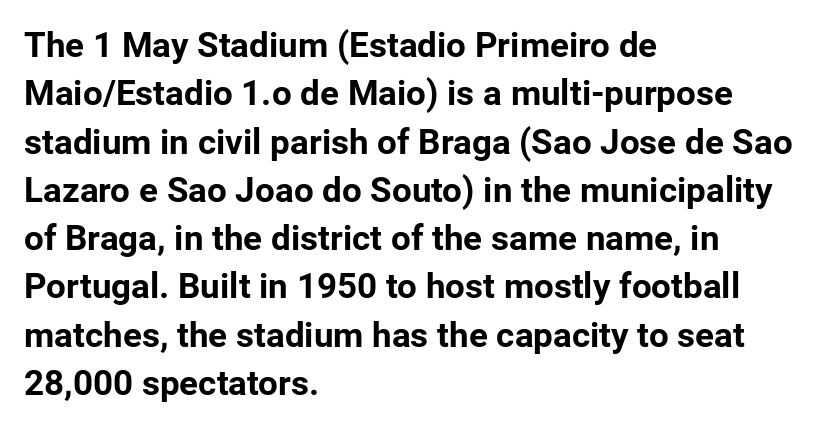
Every letter is thick-stroked: bold, no question. Quick note: underline off. The horizontal fit of the characters is conventional and even. This is the regular roman posture of the typeface. Leftover space on each line is placed entirely after the last word.
